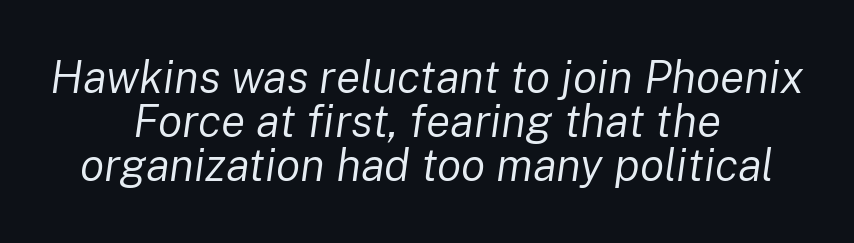
{"italic": "yes", "lean": "right", "slant_degrees": 8, "bold": "no", "weight": "regular", "width": "normal", "stroke_contrast": "low", "x_height": "medium", "monospaced": "no", "underline": "no", "align": "center", "line_spacing": "tight", "line_spacing_ratio": 0.98, "letter_spacing": "normal", "letter_spacing_em": 0.0, "glyph_px": 45}
